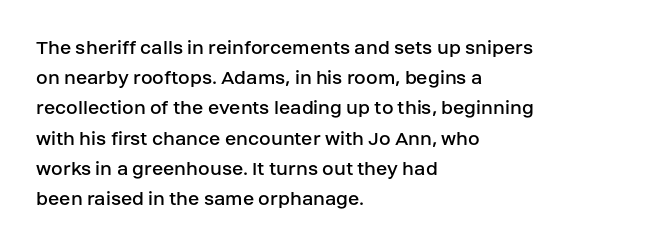
The image shows 21 px text type, upright; set left-aligned, normal line spacing (1.44x), normal letter spacing, not underlined.
